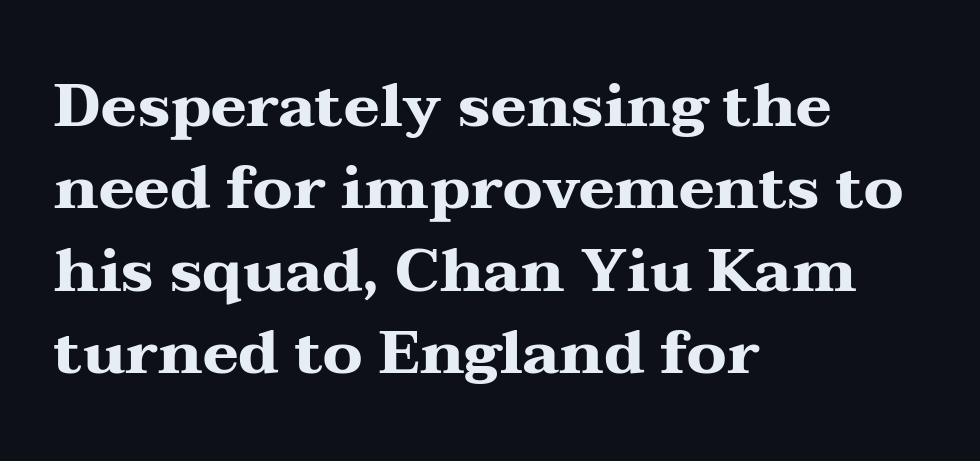
The image shows 61 px heavy, wide serif type, upright; set left-aligned, normal line spacing (1.35x), normal letter spacing, not underlined; medium stroke contrast and a medium x-height.
